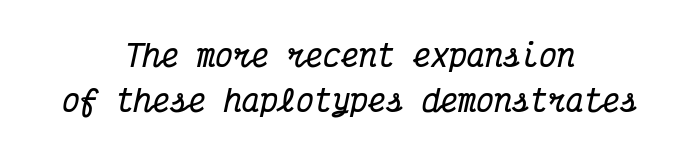
Q: Is the text bold? A: Yes.
Q: Is the text italic (slanted)? A: Yes, it leans right by about 12 degrees.
Q: Is the typeface a serif or a sans-serif typeface? A: Serif.
Q: Is the text underlined? A: No.
Q: How is the paragraph aligned? A: Centered.
Q: Is the spacing between letters normal or unusually wide? A: Normal.
Q: Is the spacing between lines tight, normal or loose? A: Normal.
Q: Width (condensed, normal, or wide)? A: Condensed.
Q: Stroke contrast? A: Medium.
Q: x-height? A: Medium.
Q: Monospaced? A: Yes.
